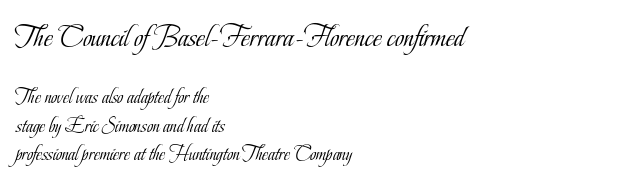
The image shows 31 px light, condensed serif type; set left-aligned, normal line spacing (1.36x), normal letter spacing, not underlined; the first (top) block is 1.48x larger; low stroke contrast and a small x-height.
